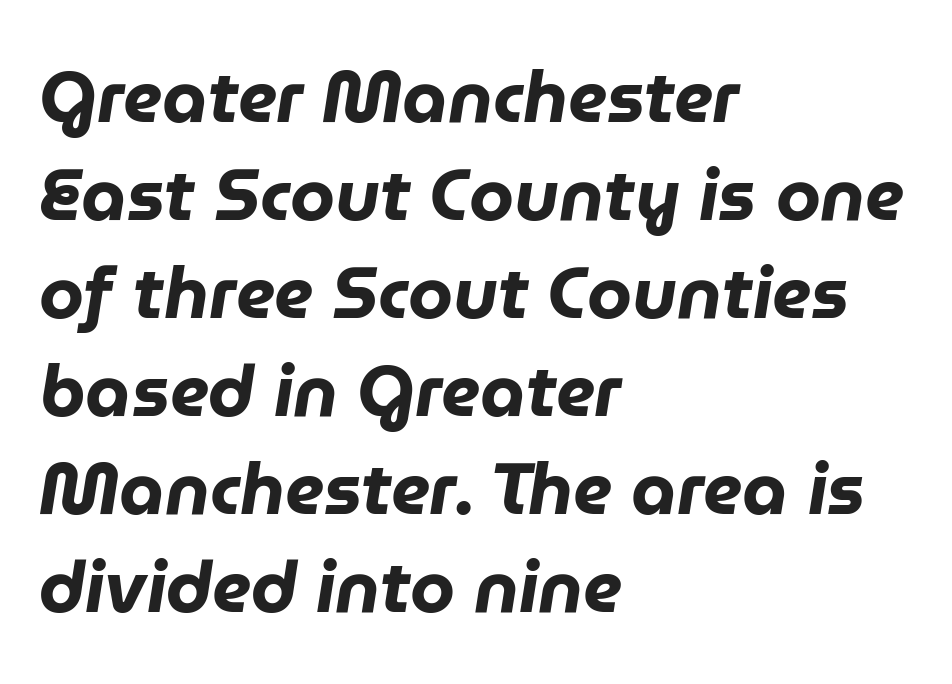
Varying glyph widths throughout — classic text-font behaviour. Compared with a centered layout, this one pins lines to the left instead. The font is running at its bold setting. Nothing unusual about the tracking: characters are spaced as the font intends. Honestly, there is no underline to notice here at all. Every character sits at an angle, as italics do.
